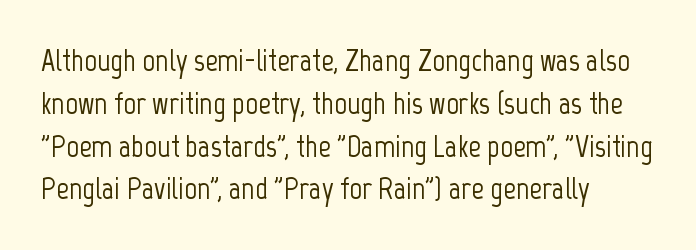
Short note: letters normally spaced. The rendering uses natural spacing where letterforms have individual widths. Check where the strokes stop: nothing finishes them off — pure sans. Glance below the letters and you will spot only blank space. A student would call this left alignment; a typographer would say flush left, rag right.
